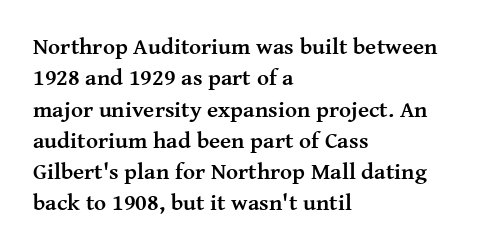
The image shows 23 px bold type, upright; set left-aligned, normal line spacing (1.36x), normal letter spacing, not underlined.
